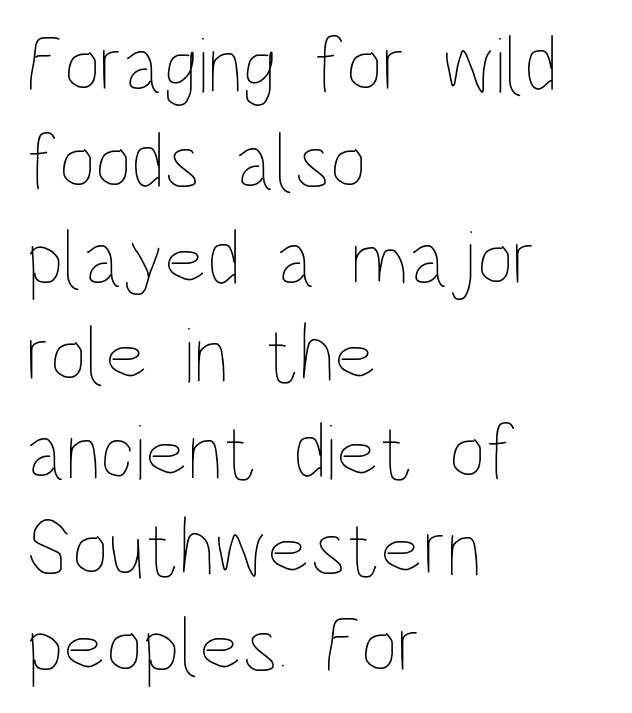
Q: Is the text bold? A: No.
Q: Is the text italic (slanted)? A: No, it is upright.
Q: Is the text underlined? A: No.
Q: How is the paragraph aligned? A: Left-aligned.
Q: Is the spacing between letters normal or unusually wide? A: Normal.
Q: Width (condensed, normal, or wide)? A: Condensed.
Q: Stroke contrast? A: Low.
Q: x-height? A: Large.
Q: Monospaced? A: No.
